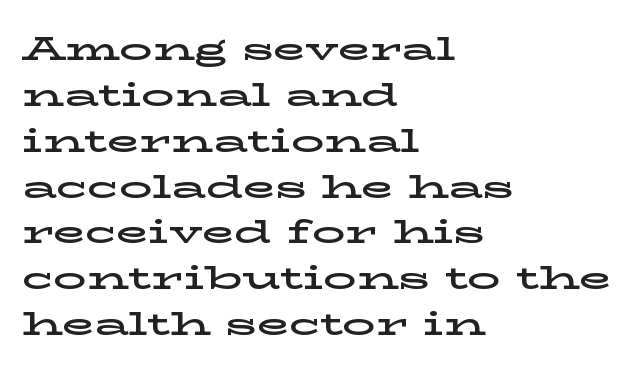
Letter spacing: default. Bare-footed words on every line. Designer's note — italics off, roman on. The typeface chosen for these lines features serifs. Compared with typical paragraphs, the rows here are spaced about the same. Is this a fixed-width face? No — the glyphs have proportional, varying widths.
